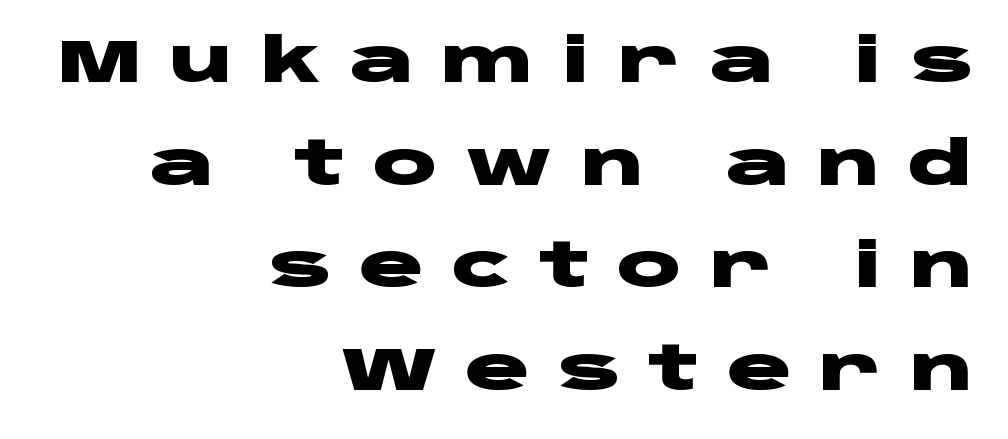
Q: Is the text bold? A: Yes.
Q: Is the text italic (slanted)? A: No, it is upright.
Q: Is the typeface a serif or a sans-serif typeface? A: Sans-serif.
Q: Is the text underlined? A: No.
Q: How is the paragraph aligned? A: Right-aligned.
Q: Is the spacing between letters normal or unusually wide? A: Unusually wide.
Q: Width (condensed, normal, or wide)? A: Wide.
Q: Stroke contrast? A: Low.
Q: x-height? A: Large.
Q: Monospaced? A: No.
